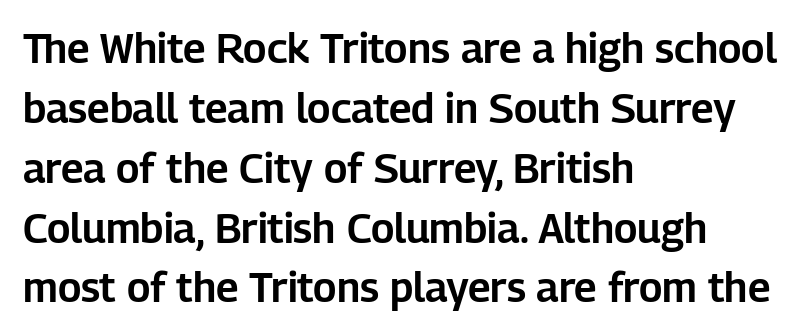
The ragged edge is on the right, which tells us the setting is flush left. Anything drawn beneath the words? Only blank space. Note: no serifs on the glyphs. The face used here is proportionally spaced, like ordinary book or web type.
